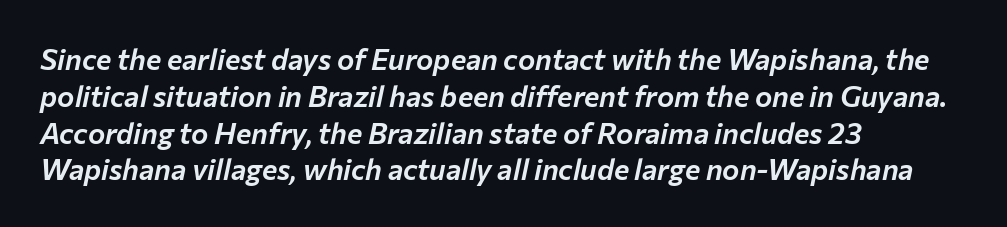
The line texture is even and compact thanks to regular tracking. Does the copy run flush right? No — it runs flush left. Rule under the text: the space is simply empty. Rows of type keep a routine distance in the vertical direction. A typesetter would mark this as italic. A typesetter would call this proportional, since set widths differ per character.
